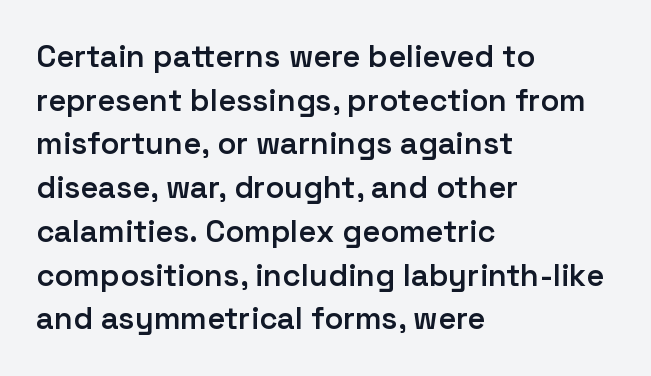
These lines keep a tight, regular rhythm from letter to letter. The string is rendered with underlining switched off. If you drew a line through each stem, it would be perfectly vertical. The block of text has a typical density, with ordinary space between rows. Emphasis by weight is partial: semibold.
